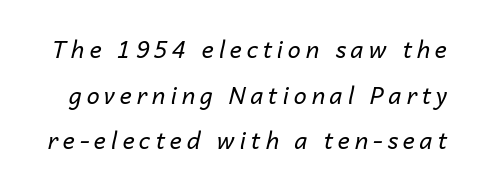
Inter-character spacing is expanded well beyond the font's built-in metrics. This is oblique type, the kind used for emphasis or titles. The strip under each line holds only bare page. Leading: increased.
